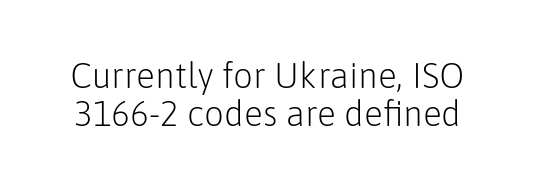
The strip under each line holds only bare page. The letterforms sit shoulder to shoulder at normal distance. The font's upright variant was chosen for this text. Horizontal bands of white between lines are thin slivers. The rendering uses natural spacing where letterforms have individual widths.
